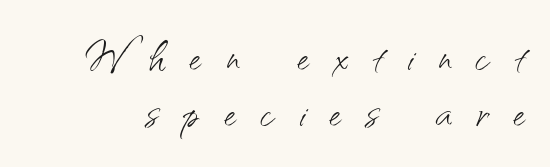
Tightly led — the rows are bunched. The rendering inserts visible extra space after every character. Underlining? Definitely not there. Do the characters align in a grid? No, the font is proportional.
